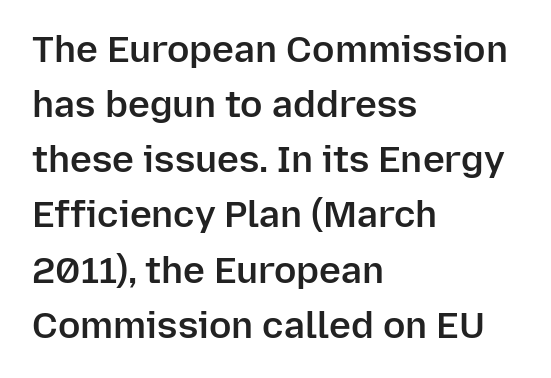
Q: Is the text bold? A: Semi-bold.
Q: Is the text italic (slanted)? A: No, it is upright.
Q: Is the typeface a serif or a sans-serif typeface? A: Sans-serif.
Q: Is the text underlined? A: No.
Q: How is the paragraph aligned? A: Left-aligned.
Q: Is the spacing between letters normal or unusually wide? A: Normal.
Q: Is the spacing between lines tight, normal or loose? A: Normal.
Q: Width (condensed, normal, or wide)? A: Normal.
Q: Stroke contrast? A: Low.
Q: x-height? A: Medium.
Q: Monospaced? A: No.
